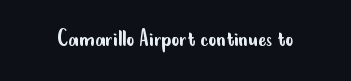
Q: Is the text bold? A: No.
Q: Is the text italic (slanted)? A: No, it is upright.
Q: Is the text underlined? A: No.
Q: Is the spacing between letters normal or unusually wide? A: Normal.
